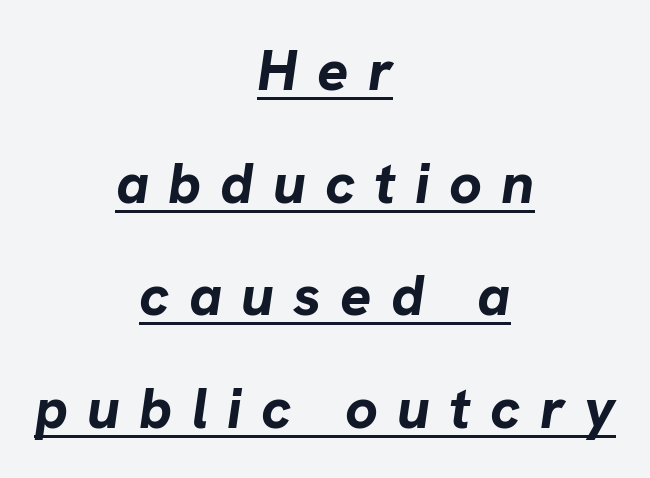
{"italic": "yes", "lean": "right", "slant_degrees": 8, "bold": "yes", "weight": "bold", "width": "normal", "stroke_contrast": "low", "x_height": "medium", "monospaced": "no", "underline": "yes", "align": "center", "line_spacing": "loose", "line_spacing_ratio": 1.94, "letter_spacing": "wide", "letter_spacing_em": 0.33, "glyph_px": 58}
